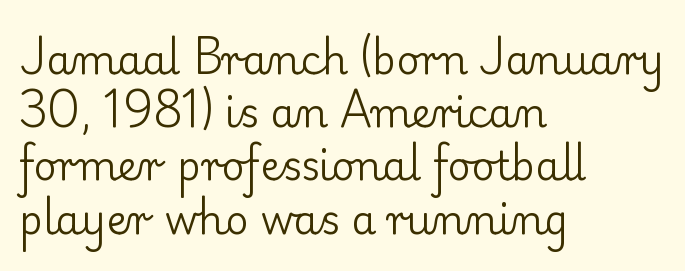
{"serif": "yes", "italic": "no", "bold": "no", "weight": "regular", "width": "normal", "stroke_contrast": "low", "x_height": "small", "monospaced": "no", "underline": "no", "align": "left", "line_spacing": "normal", "line_spacing_ratio": 1.33, "letter_spacing": "normal", "letter_spacing_em": 0.0, "glyph_px": 40}
